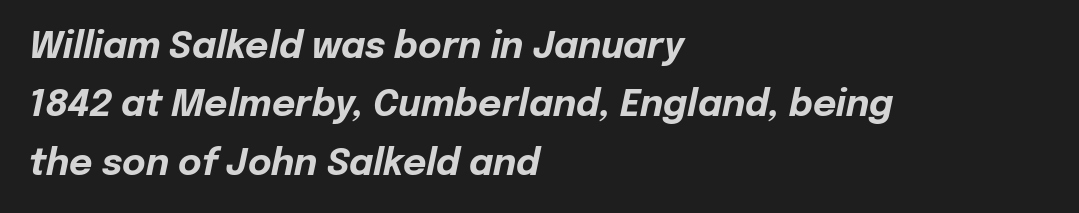
The image shows 36 px bold type, italic (leaning right); set left-aligned, normal line spacing (1.62x), normal letter spacing, not underlined; low stroke contrast and a medium x-height.
